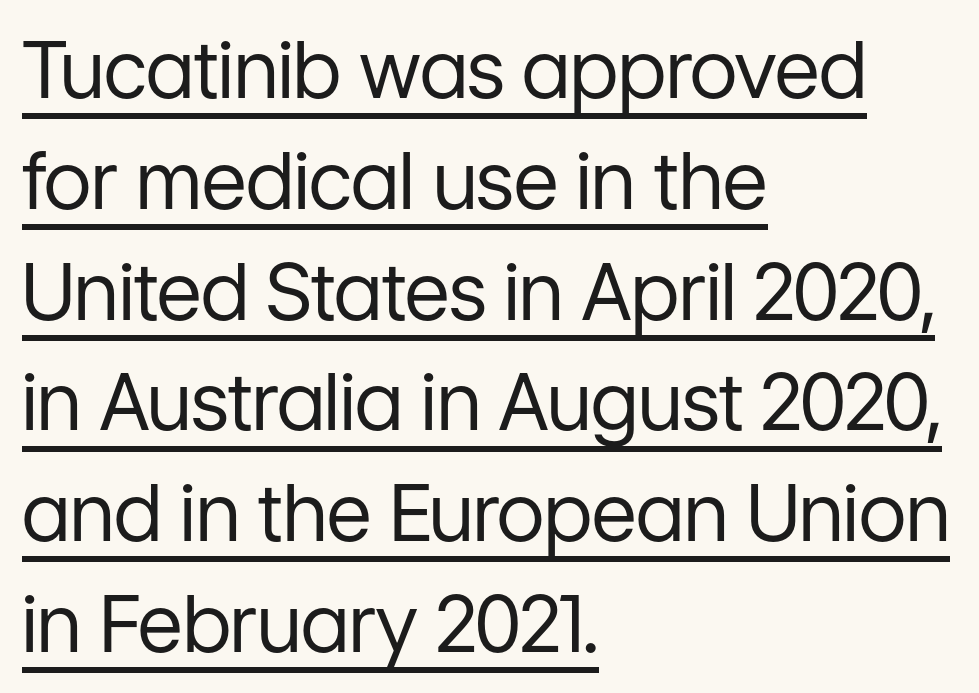
The image shows 78 px regular-weight sans-serif type, upright; set left-aligned, normal line spacing (1.42x), normal letter spacing, underlined; low stroke contrast and a medium x-height.
